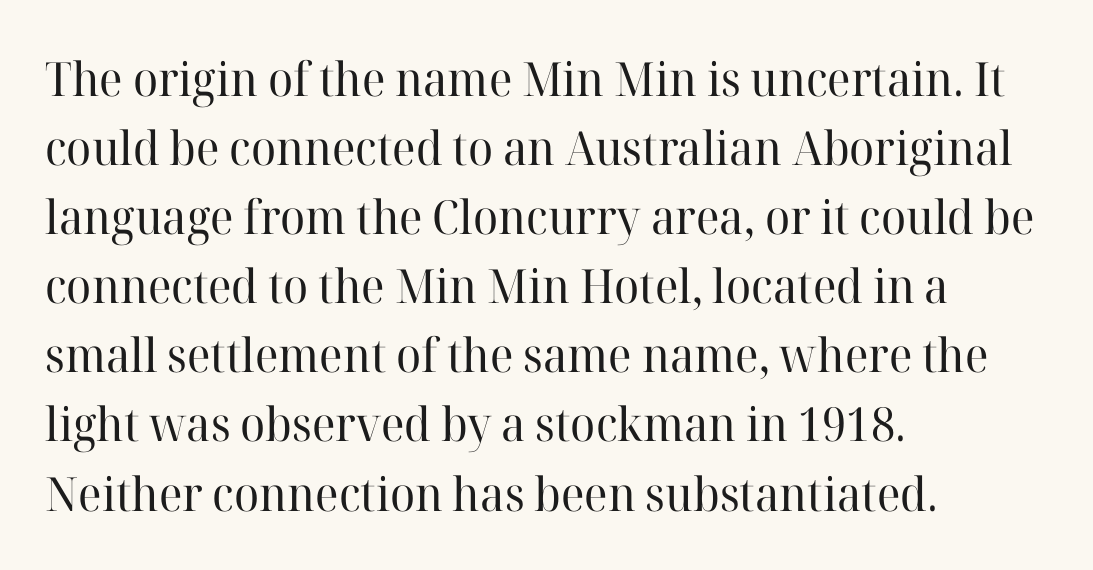
This sample uses an upright cut, with every glyph sitting square on the baseline. Caption: multi-line text, flush left, ragged right. Characters follow at the spacing the type designer built in. The rendering uses a moderate line-height, typical for paragraphs. Is this a fixed-width face? No — the glyphs have proportional, varying widths. The rendering shows small feet on the letterforms — a serif design.
